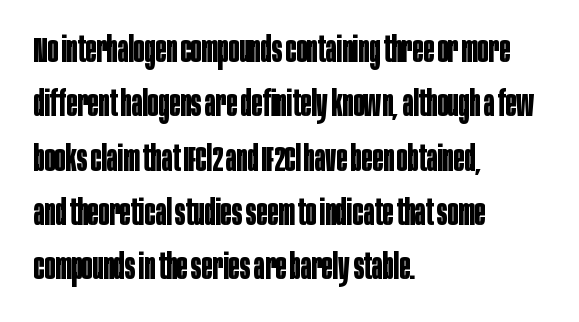
Q: Is the text bold? A: Yes.
Q: Is the text italic (slanted)? A: No, it is upright.
Q: Is the typeface a serif or a sans-serif typeface? A: Sans-serif.
Q: Is the text underlined? A: No.
Q: How is the paragraph aligned? A: Left-aligned.
Q: Is the spacing between letters normal or unusually wide? A: Normal.
Q: Is the spacing between lines tight, normal or loose? A: Normal.
Q: Width (condensed, normal, or wide)? A: Condensed.
Q: Stroke contrast? A: Low.
Q: x-height? A: Large.
Q: Monospaced? A: No.
